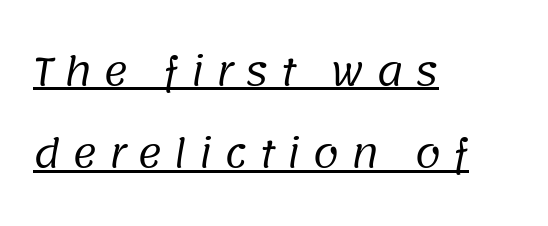
{"serif": "no", "bold": "no", "weight": "regular", "width": "normal", "stroke_contrast": "low", "x_height": "large", "monospaced": "no", "underline": "yes", "align": "left", "line_spacing": "loose", "line_spacing_ratio": 2.17, "letter_spacing": "wide", "letter_spacing_em": 0.29, "glyph_px": 38}
